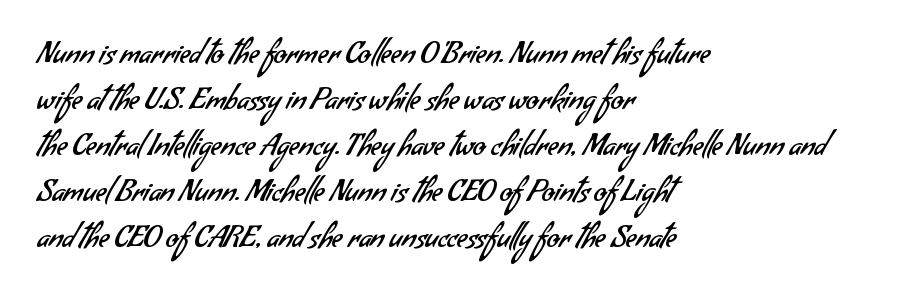
The image shows 29 px regular-weight sans-serif type; set left-aligned, normal line spacing (1.59x), normal letter spacing, not underlined; low stroke contrast and a small x-height.
